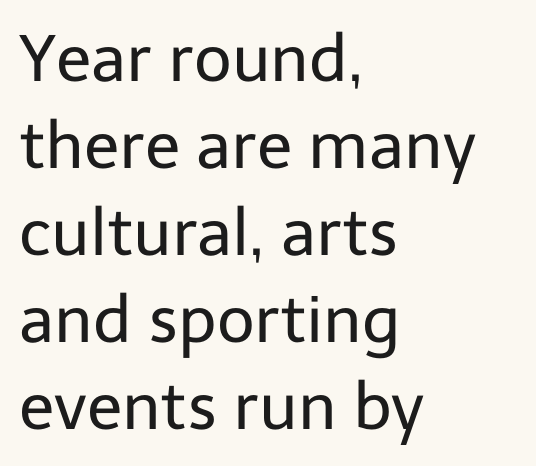
The image shows 65 px regular-weight sans-serif type, upright; set left-aligned, normal line spacing (1.34x), normal letter spacing, not underlined; low stroke contrast and a medium x-height.
